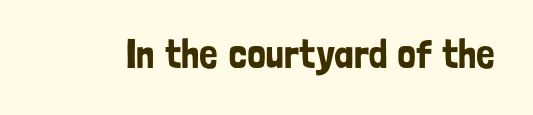
Q: Is the text italic (slanted)? A: No, it is upright.
Q: Is the typeface a serif or a sans-serif typeface? A: Sans-serif.
Q: Is the text underlined? A: No.
Q: Is the spacing between letters normal or unusually wide? A: Normal.
Q: Width (condensed, normal, or wide)? A: Condensed.
Q: Stroke contrast? A: Low.
Q: x-height? A: Medium.
Q: Monospaced? A: No.
